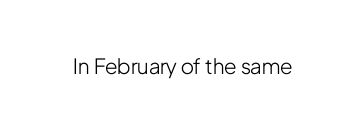
The image shows 21 px text type, upright; set normal letter spacing, not underlined.
